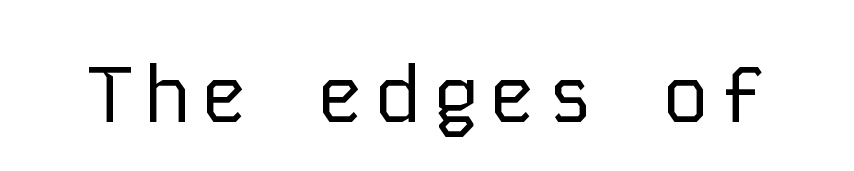
Q: Is the text bold? A: No.
Q: Is the text italic (slanted)? A: No, it is upright.
Q: Is the typeface a serif or a sans-serif typeface? A: Sans-serif.
Q: Is the text underlined? A: No.
Q: Width (condensed, normal, or wide)? A: Normal.
Q: Stroke contrast? A: Low.
Q: x-height? A: Medium.
Q: Monospaced? A: Yes.
